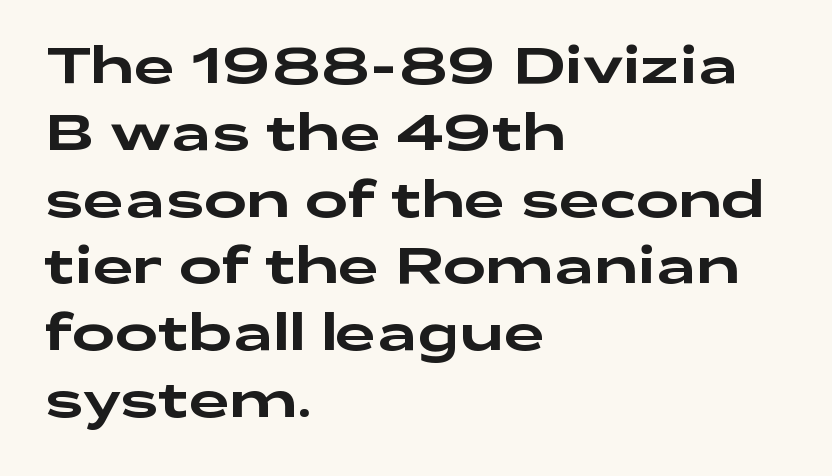
{"serif": "no", "italic": "no", "width": "wide", "stroke_contrast": "low", "x_height": "medium", "monospaced": "no", "underline": "no", "align": "left", "line_spacing": "normal", "line_spacing_ratio": 1.31, "letter_spacing": "normal", "letter_spacing_em": 0.0, "glyph_px": 51}
